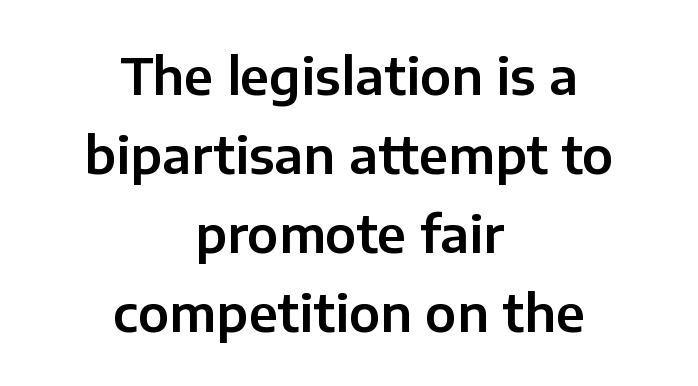
Decoration check: the copy has no underline. Baseline-to-baseline distance is the conventional proportion of letter height. A typesetter would call this proportional, since set widths differ per character. The font family rendered here belongs to the sans-serif group. Letter spacing: default.
